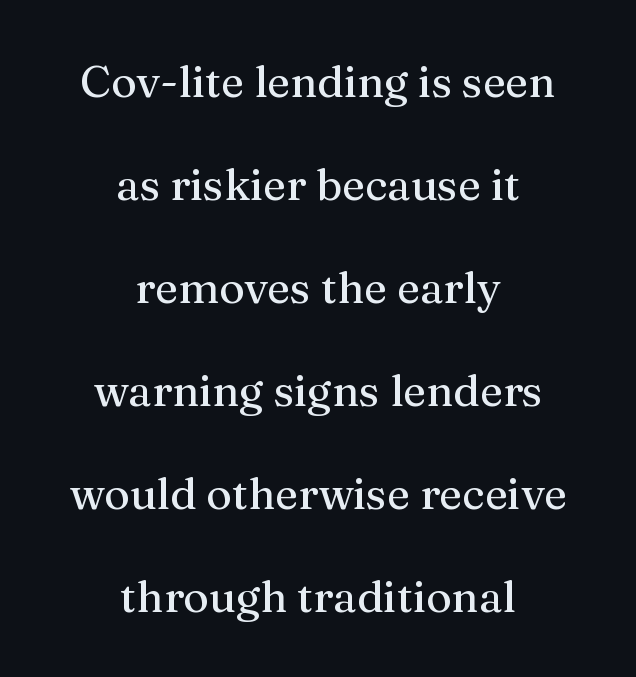
{"serif": "yes", "italic": "no", "width": "normal", "stroke_contrast": "medium", "x_height": "medium", "monospaced": "no", "underline": "no", "align": "center", "line_spacing": "loose", "line_spacing_ratio": 2.34, "letter_spacing": "normal", "letter_spacing_em": 0.0, "glyph_px": 44}
